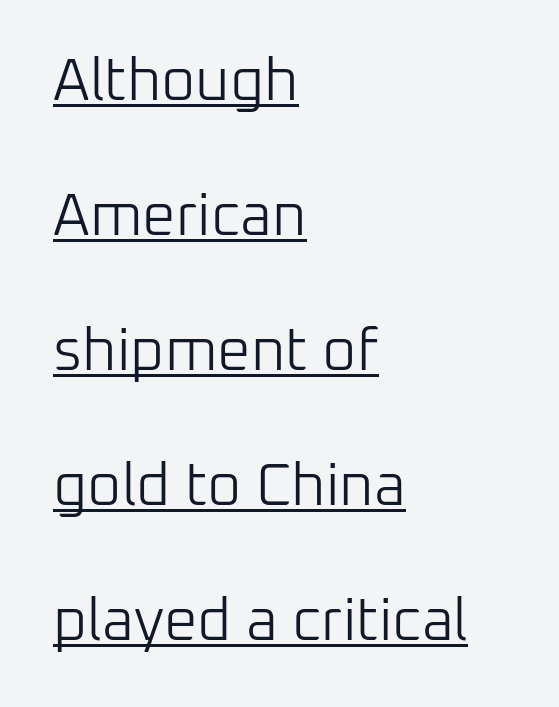
Q: Is the text bold? A: No.
Q: Is the text italic (slanted)? A: No, it is upright.
Q: Is the typeface a serif or a sans-serif typeface? A: Sans-serif.
Q: Is the text underlined? A: Yes.
Q: How is the paragraph aligned? A: Left-aligned.
Q: Is the spacing between letters normal or unusually wide? A: Normal.
Q: Is the spacing between lines tight, normal or loose? A: Loose.
Q: Width (condensed, normal, or wide)? A: Normal.
Q: Stroke contrast? A: Low.
Q: x-height? A: Medium.
Q: Monospaced? A: No.
